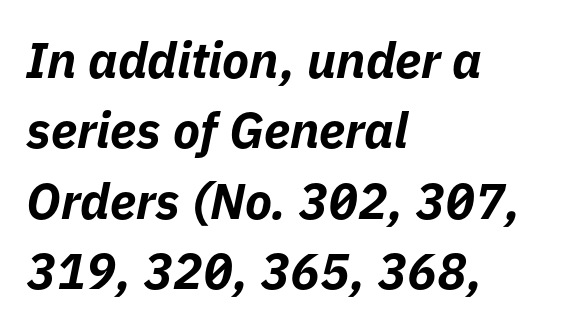
A typesetter would mark this as italic. Honestly, there is no underline to notice here at all. How heavy is the stroke? Heavy — this is a bold. A typesetter would call this proportional, since set widths differ per character. What stands out about the letter spacing? Nothing — it is the standard amount.
